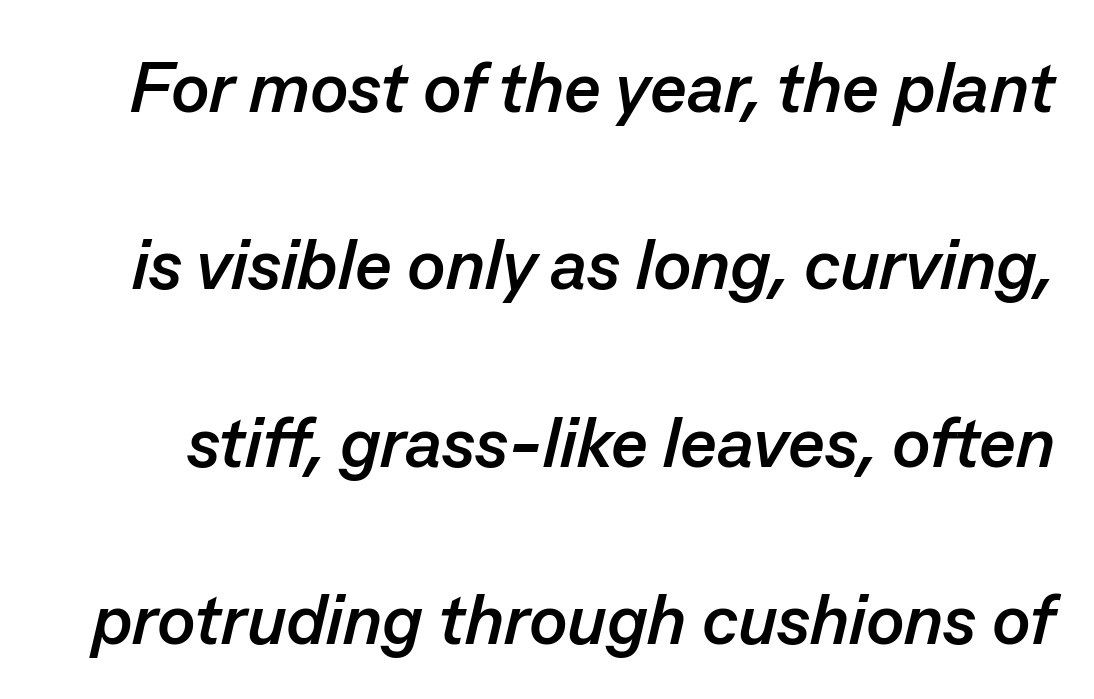
Q: Is the text bold? A: Yes.
Q: Is the text italic (slanted)? A: Yes, it leans right by about 13 degrees.
Q: Is the text underlined? A: No.
Q: Is the spacing between letters normal or unusually wide? A: Normal.
Q: Is the spacing between lines tight, normal or loose? A: Loose.
Q: Width (condensed, normal, or wide)? A: Normal.
Q: Stroke contrast? A: Low.
Q: x-height? A: Medium.
Q: Monospaced? A: No.
